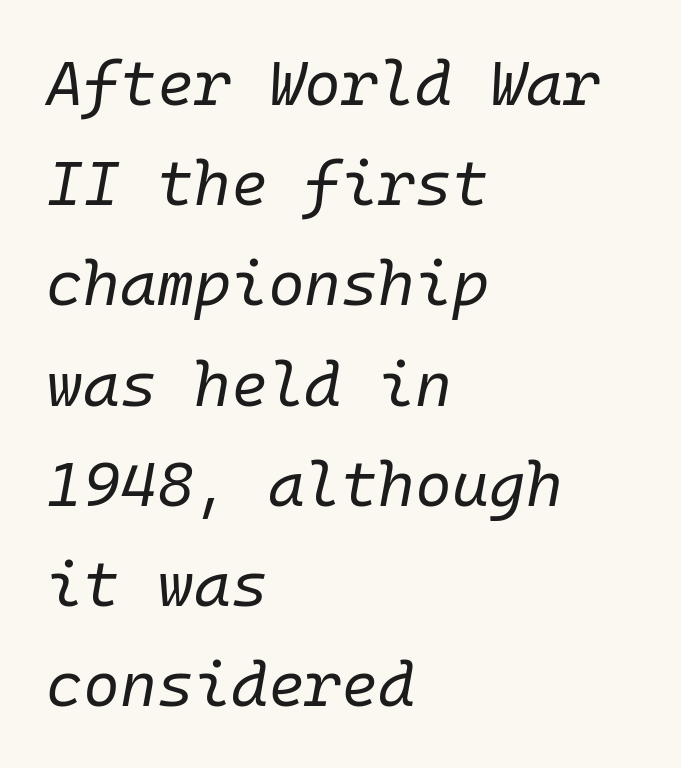
{"italic": "yes", "lean": "right", "slant_degrees": 10, "bold": "no", "weight": "regular", "width": "normal", "stroke_contrast": "low", "x_height": "medium", "monospaced": "yes", "underline": "no", "align": "left", "line_spacing": "normal", "line_spacing_ratio": 1.59, "letter_spacing": "normal", "letter_spacing_em": 0.0, "glyph_px": 63}
